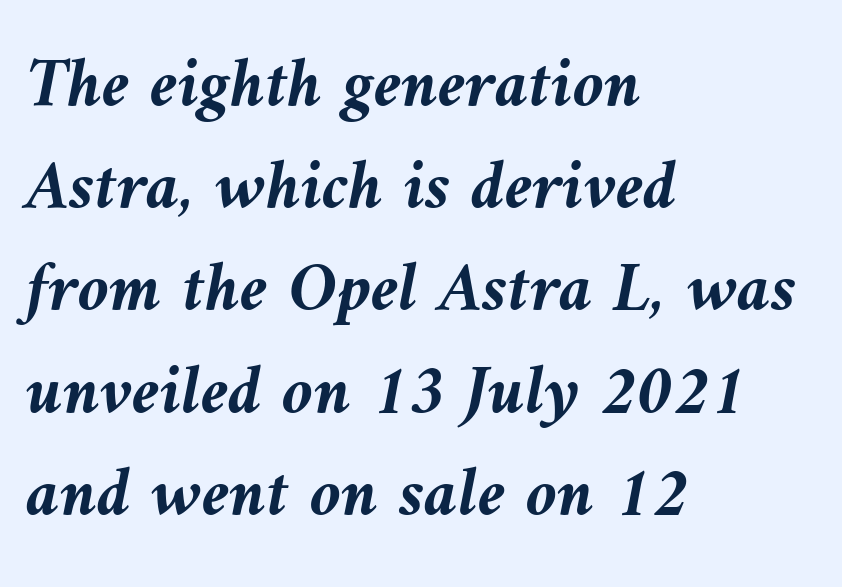
{"italic": "yes", "lean": "left", "slant_degrees": 10, "bold": "yes", "weight": "semibold", "width": "normal", "stroke_contrast": "medium", "x_height": "medium", "monospaced": "no", "underline": "no", "align": "left", "line_spacing": "normal", "line_spacing_ratio": 1.44, "letter_spacing": "normal", "letter_spacing_em": 0.0, "glyph_px": 71}
